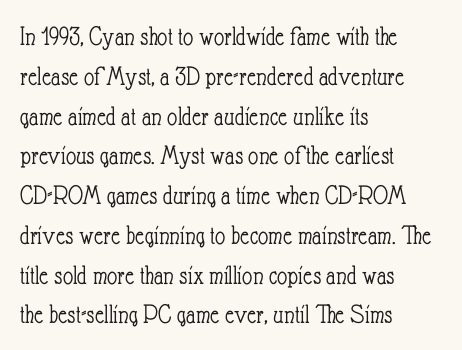
The image shows 28 px light, condensed type, upright; set left-aligned, normal line spacing (1.42x), normal letter spacing, not underlined; low stroke contrast and a small x-height.
